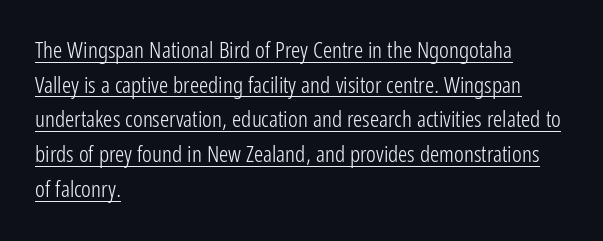
The horizontal fit of the characters is conventional and even. Horizontally, the lines are justified to the leading edge only. The block of text has a typical density, with ordinary space between rows. Does a line run under the words? Yes, clearly. This is not heavy type; no bold has been used. The letters stand upright; this is a roman face.
